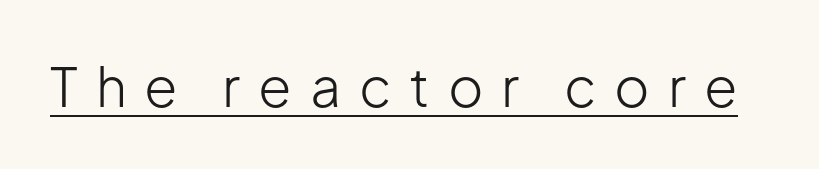
The image shows 54 px light sans-serif type, upright; set unusually wide letter spacing (+0.33 em), underlined; low stroke contrast and a medium x-height.
